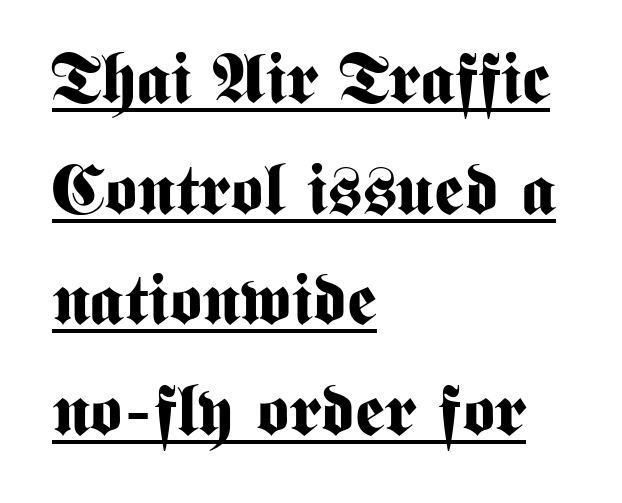
The image shows 70 px bold, condensed sans-serif type, upright; set left-aligned, normal line spacing (1.58x), normal letter spacing, underlined; medium stroke contrast and a medium x-height.
